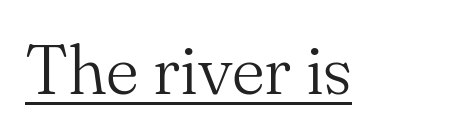
The weight would be labelled regular, book, light, or lighter still. A rule runs beneath these lines of type. The type family on display is of the serif kind. The face used here is rendered with its standard letterfit.
